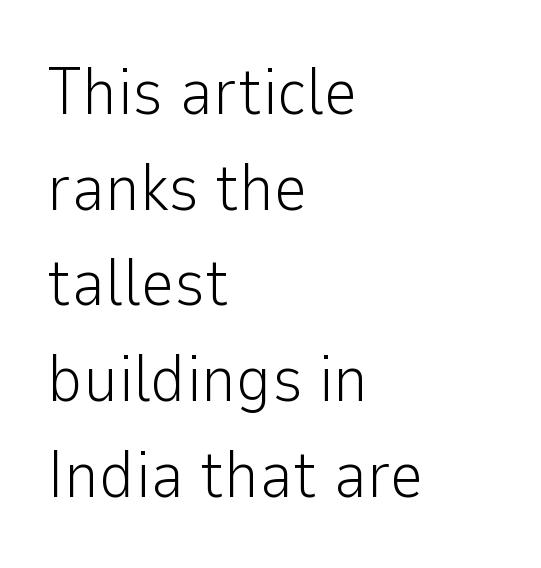
Is there much room between lines? A standard amount, neither cramped nor airy. No italicization has been applied; the sample stays upright. Note the varied advance widths — an 'i' is clearly narrower than an 'm'. Weight class: somewhere from thin through regular. The passage shown is not underscored anywhere. Letterform terminals end flat and unadorned throughout the passage.
